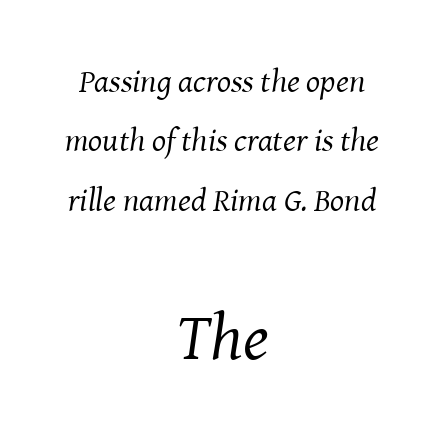
Here the glyphs are tracked normally, forming tight word shapes. Is the type heavy? It reads as light-to-regular instead. When letters slant like this, we call the style italic. The rendering positions every line midway between the sides. Compare the two chunks: the lower has the greater cap height.
